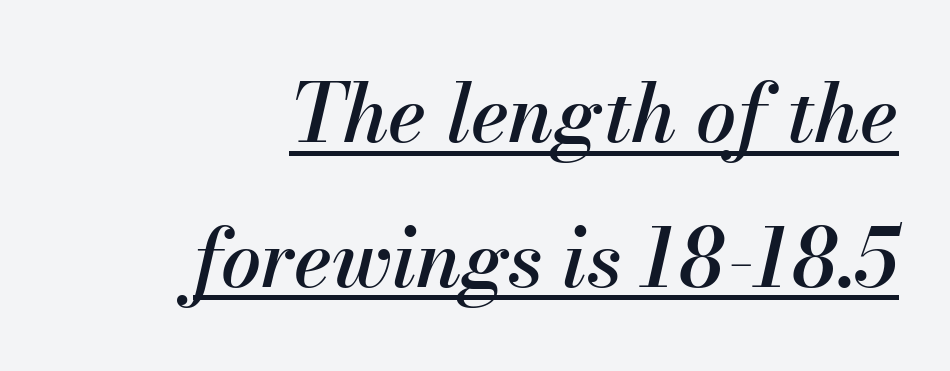
Right-aligned paragraph, ragged on the left. Every character sits at an angle, as italics do. Decoration check: the copy is underlined. The gaps between neighbouring characters are ordinary and unremarkable.
